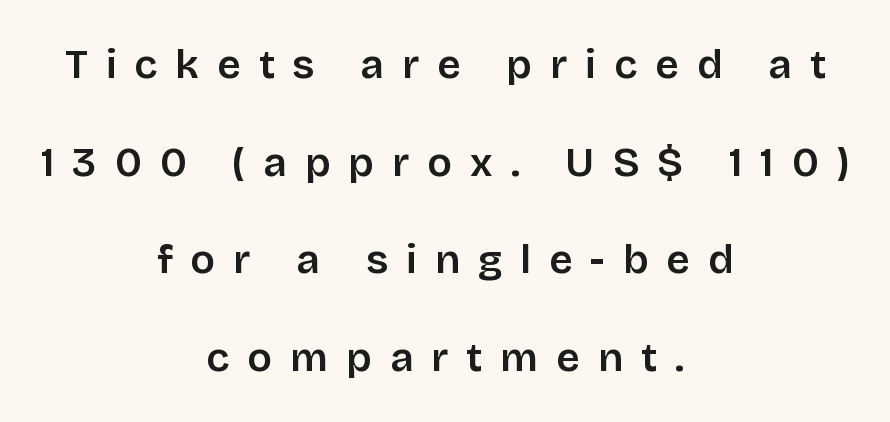
Unlike a traditional serif, this face leaves its strokes unadorned. Leading: increased. The words here are not underlined. Horizontally, the lines are justified to the midpoint only.
